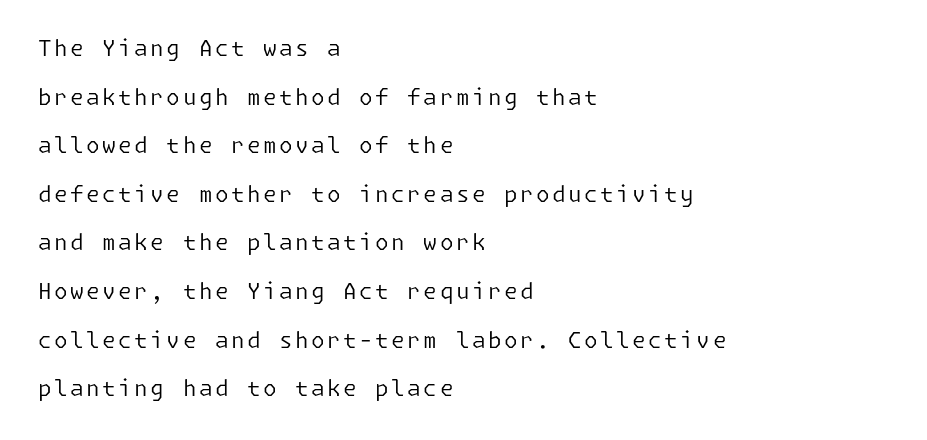
This rendering uses left alignment, leaving the right contour irregular. Posture: vertical. Honestly, the rows look like they've been pulled way apart. This reads as an unemphasized weight, regular at the heaviest. Has an underline been added? It has not.
